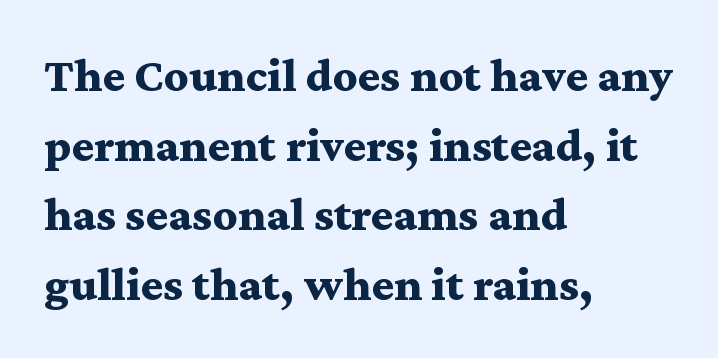
Bold? Absolutely — the strokes are thick and heavy. These lines are rendered in a variable-pitch font. One glance says typical: line gaps are just what's usual. The lettering holds an erect, upright posture throughout. Unmarked baselines from the first word to the last.
